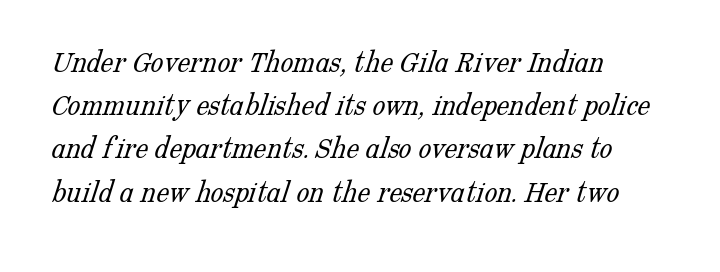
Q: Is the text bold? A: No.
Q: Is the typeface a serif or a sans-serif typeface? A: Serif.
Q: Is the text underlined? A: No.
Q: How is the paragraph aligned? A: Left-aligned.
Q: Is the spacing between letters normal or unusually wide? A: Normal.
Q: Is the spacing between lines tight, normal or loose? A: Normal.
Q: Width (condensed, normal, or wide)? A: Normal.
Q: Stroke contrast? A: Low.
Q: x-height? A: Medium.
Q: Monospaced? A: No.
